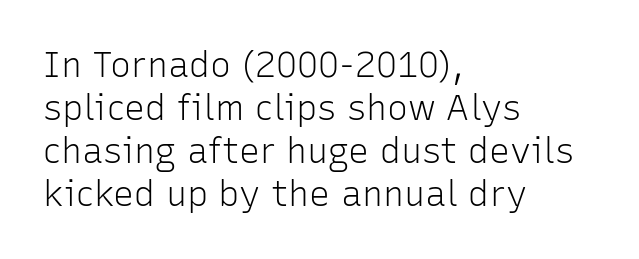
Honestly, the letter spacing is just normal — you wouldn't notice it. Rule under the text: the space is simply empty. Horizontally, the lines are justified to the leading edge only. In terms of letterform style, serifs are entirely absent. Character widths vary here, with narrow letters taking less room than wide ones. If you drew a line through each stem, it would be perfectly vertical.
